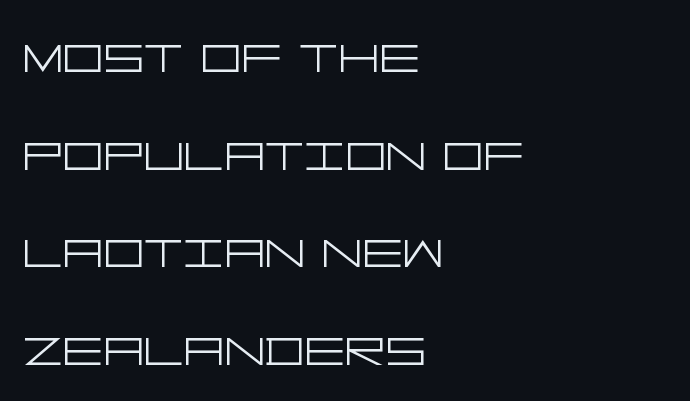
Q: Is the text bold? A: No.
Q: Is the text italic (slanted)? A: No, it is upright.
Q: Is the typeface a serif or a sans-serif typeface? A: Sans-serif.
Q: Is the text underlined? A: No.
Q: How is the paragraph aligned? A: Left-aligned.
Q: Is the spacing between letters normal or unusually wide? A: Normal.
Q: Is the spacing between lines tight, normal or loose? A: Normal.
Q: Width (condensed, normal, or wide)? A: Wide.
Q: Stroke contrast? A: Low.
Q: x-height? A: Large.
